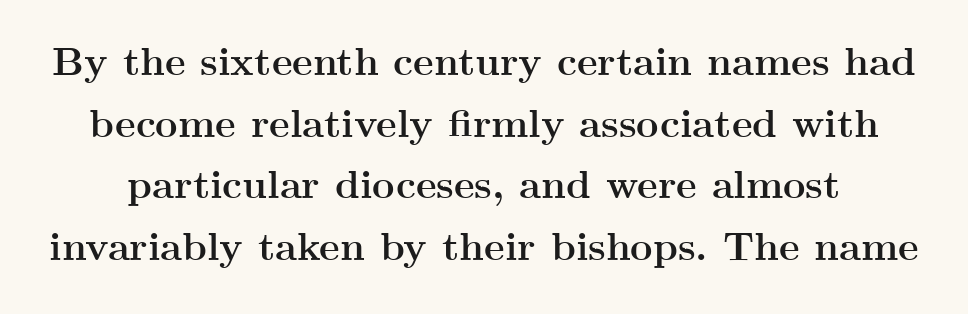
Weight: bold. Observe the ordinary spacing: letters are neighbours, not strangers. Evenly set lines give the paragraph a standard silhouette. Spacing verdict: proportional, widths tailored to each character. Look at the bottom of the vertical strokes: they flare into serifs here. Clear beneath every line of the passage.
